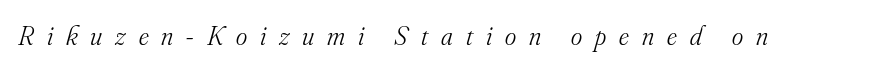
Q: Is the text bold? A: No.
Q: Is the text italic (slanted)? A: Yes, it leans right by about 16 degrees.
Q: Is the text underlined? A: No.
Q: Is the spacing between letters normal or unusually wide? A: Unusually wide.
